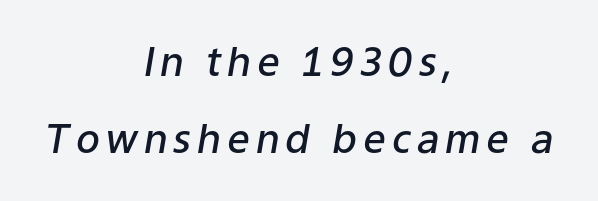
Line spacing here is loose. Compared with an ordinary text face, these strokes are moderately heavier — a semibold. The gap between lines stays unmarked. Do the characters align in a grid? No, the font is proportional. Leftover space on each line is divided equally before and after the words. This sample uses an oblique cut, with every glyph tilted off the vertical.
